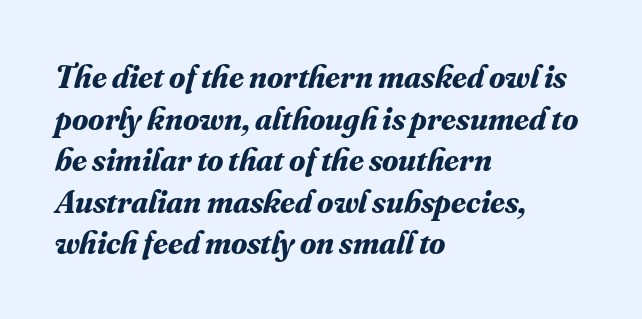
The image shows 33 px bold serif type, italic (leaning right); set left-aligned, normal line spacing (1.26x), normal letter spacing, not underlined; medium stroke contrast and a small x-height.
